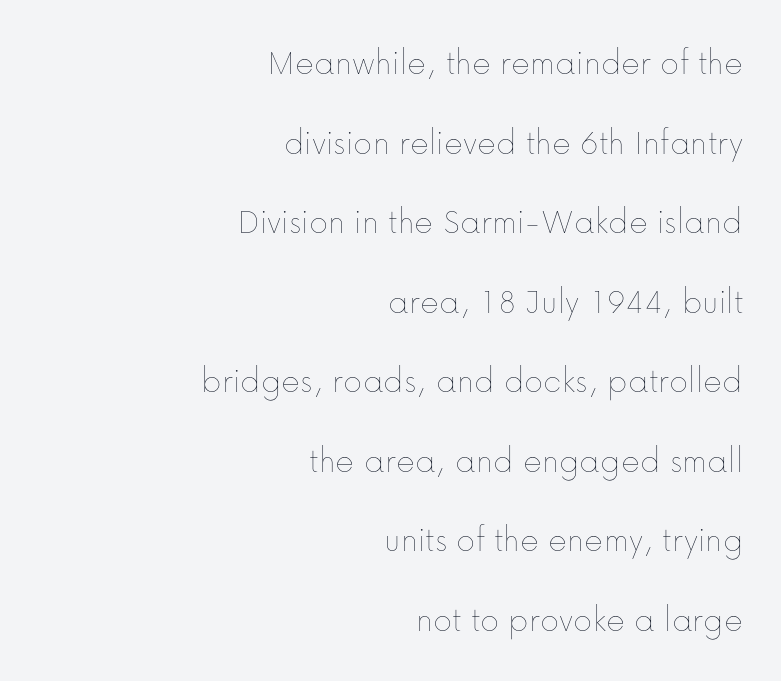
{"italic": "no", "bold": "no", "weight": "thin", "width": "normal", "stroke_contrast": "low", "x_height": "medium", "monospaced": "no", "underline": "no", "align": "right", "line_spacing": "loose", "line_spacing_ratio": 2.21, "letter_spacing": "normal", "letter_spacing_em": 0.0, "glyph_px": 36}
